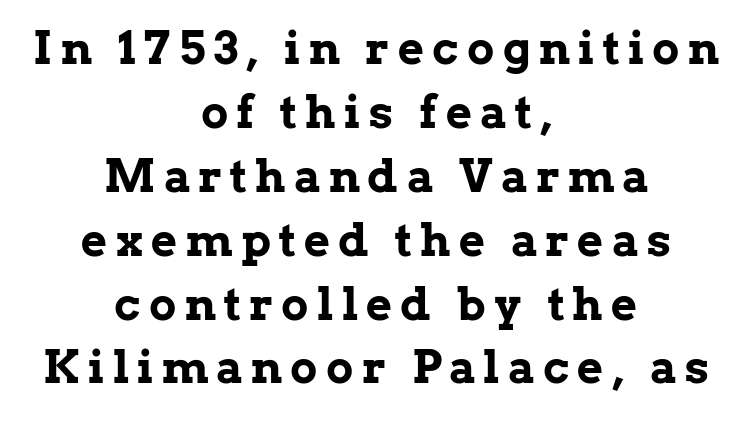
The image shows 45 px bold serif type, upright; set centered, normal line spacing (1.42x), not underlined; low stroke contrast and a medium x-height.
